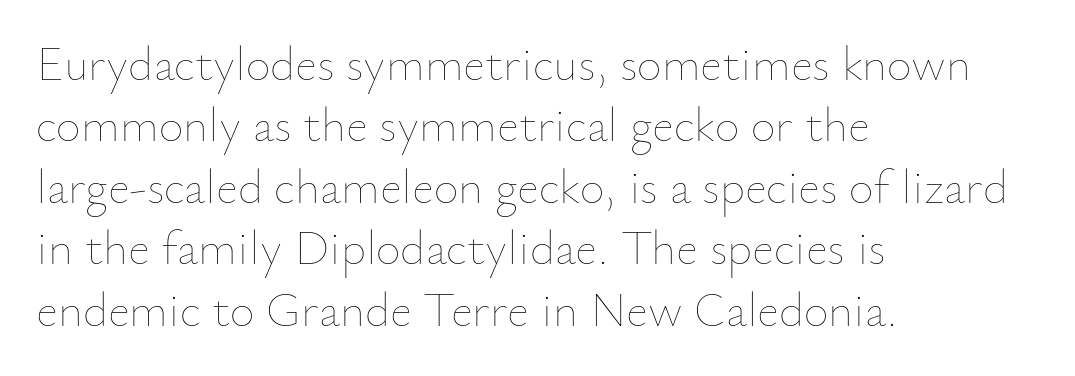
The image shows 48 px thin type, upright; set left-aligned, normal line spacing (1.28x), normal letter spacing, not underlined; low stroke contrast and a small x-height.
